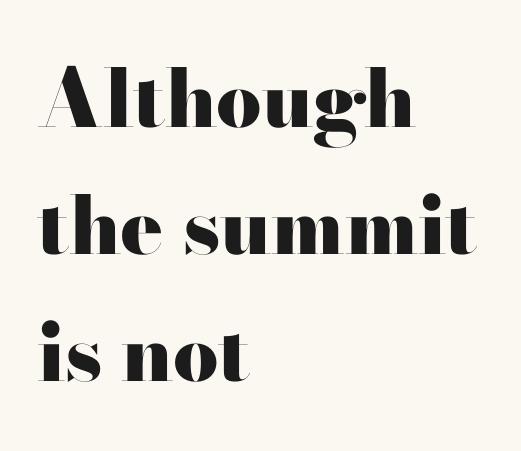
The image shows 80 px heavy, wide serif type, upright; set left-aligned, normal line spacing (1.59x), normal letter spacing, not underlined; high stroke contrast and a small x-height.
